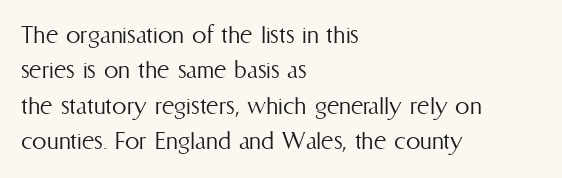
Q: Is the text bold? A: No.
Q: Is the text italic (slanted)? A: No, it is upright.
Q: Is the text underlined? A: No.
Q: How is the paragraph aligned? A: Left-aligned.
Q: Is the spacing between letters normal or unusually wide? A: Normal.
Q: Width (condensed, normal, or wide)? A: Condensed.
Q: Stroke contrast? A: Medium.
Q: x-height? A: Medium.
Q: Monospaced? A: No.
